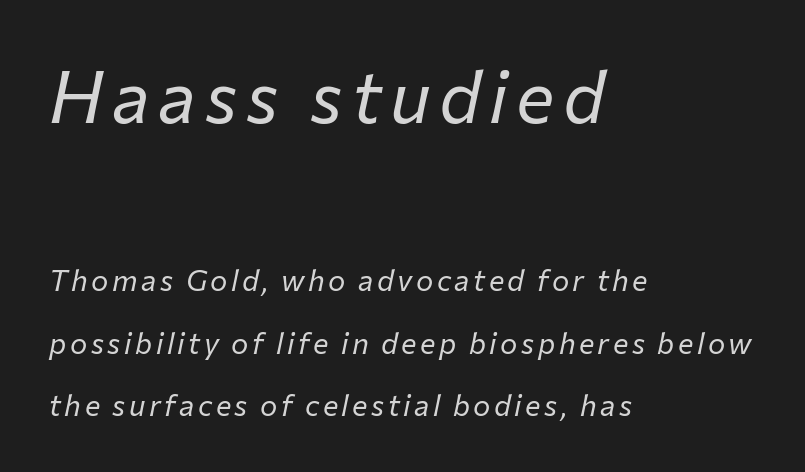
Q: Is the text bold? A: No.
Q: Is the text italic (slanted)? A: Yes, it leans right by about 12 degrees.
Q: Is the text underlined? A: No.
Q: How is the paragraph aligned? A: Left-aligned.
Q: Is the spacing between lines tight, normal or loose? A: Loose.
Q: Which block of text is set in a larger size, the first (top) or the second (bottom)? A: The first (top) one.
Q: Width (condensed, normal, or wide)? A: Normal.
Q: Stroke contrast? A: Low.
Q: x-height? A: Medium.
Q: Monospaced? A: No.
